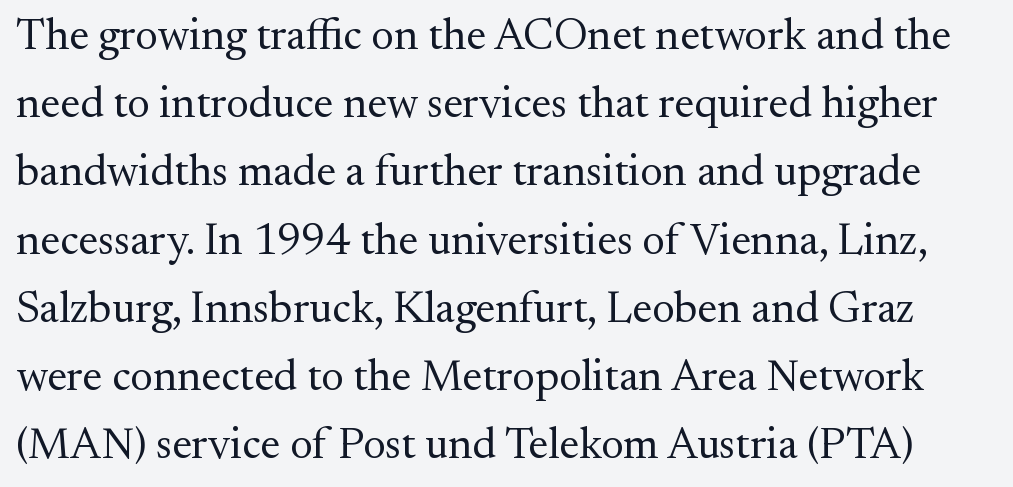
Q: Is the text bold? A: No.
Q: Is the text italic (slanted)? A: No, it is upright.
Q: Is the typeface a serif or a sans-serif typeface? A: Serif.
Q: Is the text underlined? A: No.
Q: Is the spacing between letters normal or unusually wide? A: Normal.
Q: Is the spacing between lines tight, normal or loose? A: Normal.
Q: Width (condensed, normal, or wide)? A: Normal.
Q: Stroke contrast? A: Medium.
Q: x-height? A: Small.
Q: Monospaced? A: No.
